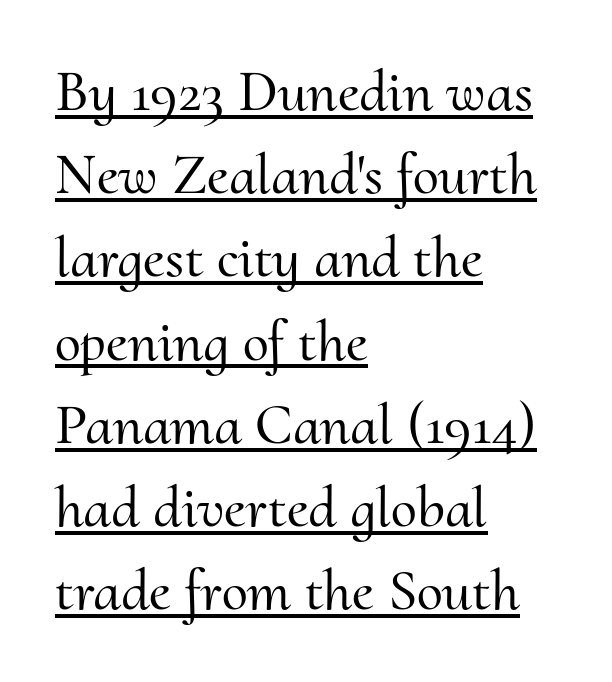
The image shows 59 px serif type, upright; set left-aligned, normal line spacing (1.41x), normal letter spacing, underlined; medium stroke contrast and a small x-height.
